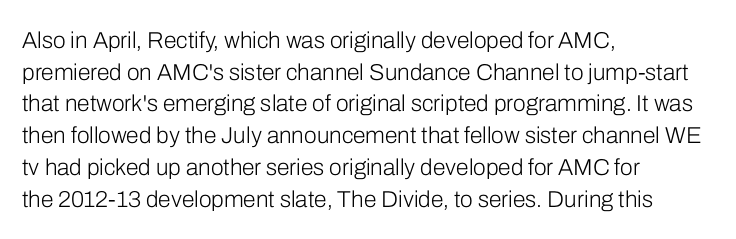
A roman cut, with each character standing at attention. Line spacing here is normal. The text block is weighted toward the left margin, trailing off unevenly rightward. Lines of text with bare space underneath. Nothing unusual about the tracking: characters are spaced as the font intends. A quiet, ordinary-to-light weight characterises the typeface.
